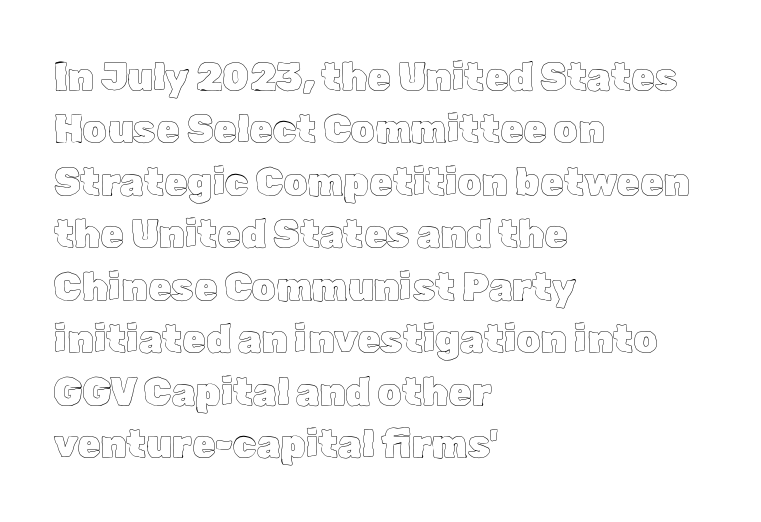
{"italic": "no", "width": "normal", "x_height": "medium", "monospaced": "no", "underline": "no", "align": "left", "line_spacing": "normal", "line_spacing_ratio": 1.38, "letter_spacing": "normal", "letter_spacing_em": 0.0, "glyph_px": 38}
